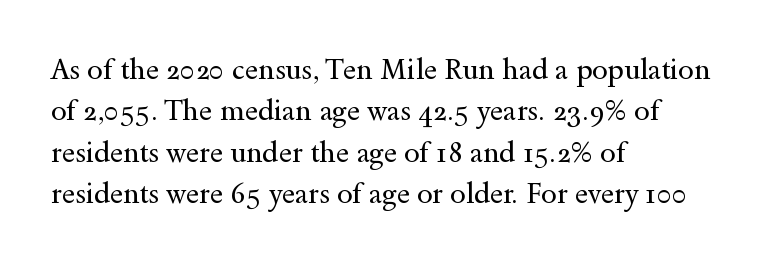
The ragged edge is on the right, which tells us the setting is flush left. Short note: letters normally spaced. Posture: straight, roman, zero tilt. Stroke thickness stays within the range of a standard reading face or lighter. Are there feet on the stems? There are — it's a serif. The gap between lines stays unmarked.
